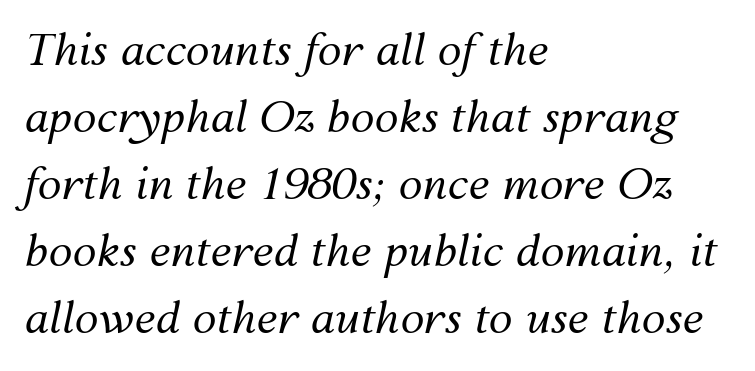
{"italic": "yes", "lean": "right", "slant_degrees": 12, "bold": "no", "weight": "regular", "width": "normal", "stroke_contrast": "medium", "x_height": "medium", "monospaced": "no", "underline": "no", "align": "left", "line_spacing": "normal", "line_spacing_ratio": 1.56, "letter_spacing": "normal", "letter_spacing_em": 0.0, "glyph_px": 43}
